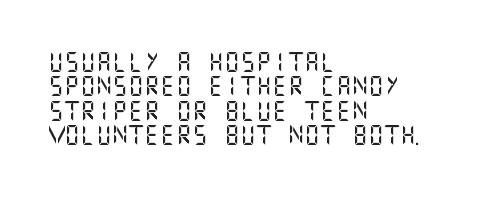
Q: Is the text italic (slanted)? A: No, it is upright.
Q: Is the text underlined? A: No.
Q: How is the paragraph aligned? A: Left-aligned.
Q: Is the spacing between letters normal or unusually wide? A: Normal.
